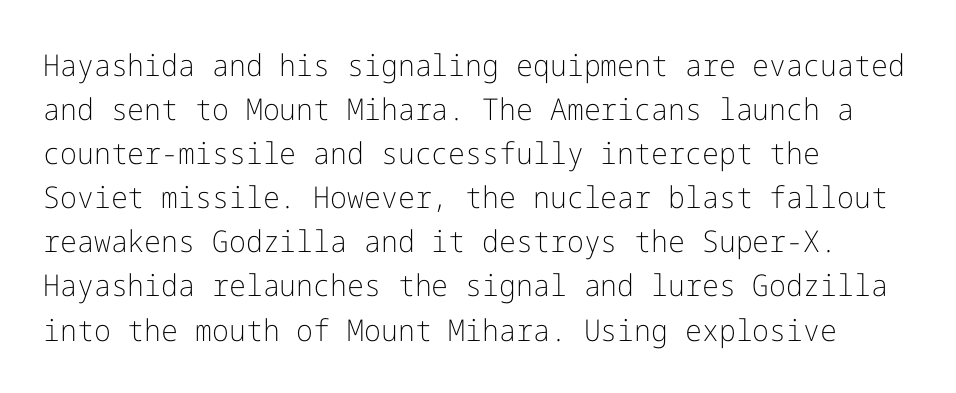
The image shows 30 px light sans-serif type, upright; set left-aligned, normal line spacing (1.47x), normal letter spacing, not underlined; low stroke contrast and a medium x-height.
